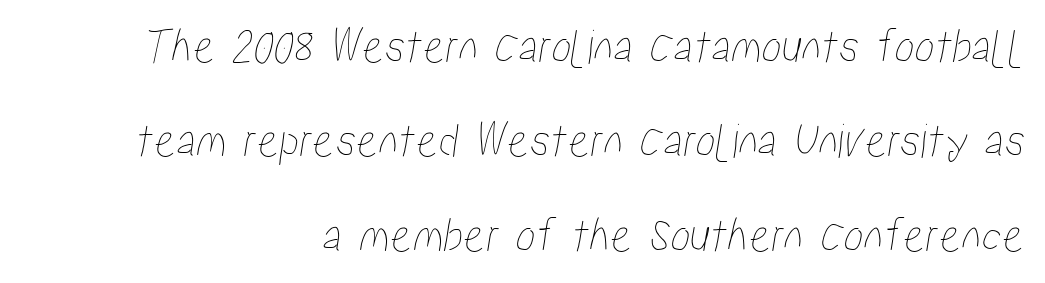
Q: Is the text underlined? A: No.
Q: How is the paragraph aligned? A: Right-aligned.
Q: Is the spacing between letters normal or unusually wide? A: Normal.
Q: Width (condensed, normal, or wide)? A: Condensed.
Q: Stroke contrast? A: Low.
Q: x-height? A: Medium.
Q: Monospaced? A: No.
